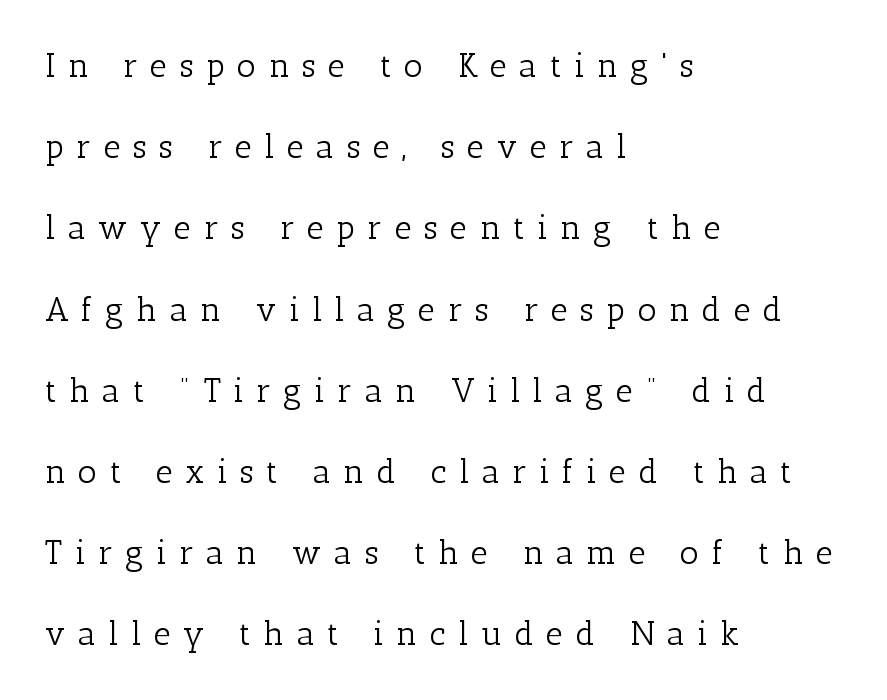
{"serif": "yes", "italic": "no", "bold": "no", "weight": "light", "width": "normal", "stroke_contrast": "low", "x_height": "medium", "monospaced": "no", "underline": "no", "align": "left", "line_spacing": "loose", "line_spacing_ratio": 2.46, "letter_spacing": "wide", "letter_spacing_em": 0.38, "glyph_px": 33}
